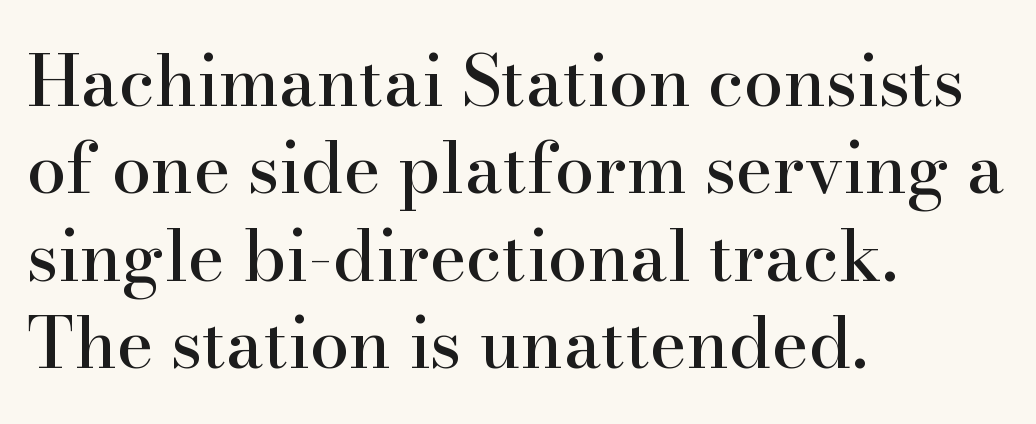
Q: Is the text italic (slanted)? A: No, it is upright.
Q: Is the typeface a serif or a sans-serif typeface? A: Serif.
Q: Is the text underlined? A: No.
Q: How is the paragraph aligned? A: Left-aligned.
Q: Is the spacing between letters normal or unusually wide? A: Normal.
Q: Is the spacing between lines tight, normal or loose? A: Normal.
Q: Width (condensed, normal, or wide)? A: Normal.
Q: Stroke contrast? A: High.
Q: x-height? A: Small.
Q: Monospaced? A: No.
